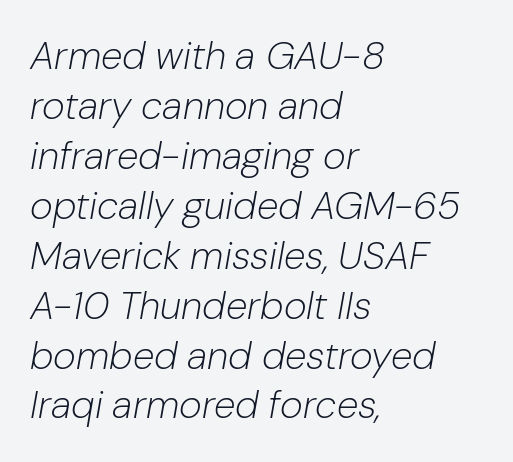
Q: Is the text bold? A: No.
Q: Is the text italic (slanted)? A: Yes, it leans right by about 10 degrees.
Q: Is the text underlined? A: No.
Q: How is the paragraph aligned? A: Left-aligned.
Q: Is the spacing between letters normal or unusually wide? A: Normal.
Q: Is the spacing between lines tight, normal or loose? A: Normal.
Q: Width (condensed, normal, or wide)? A: Normal.
Q: Stroke contrast? A: Low.
Q: x-height? A: Medium.
Q: Monospaced? A: No.
